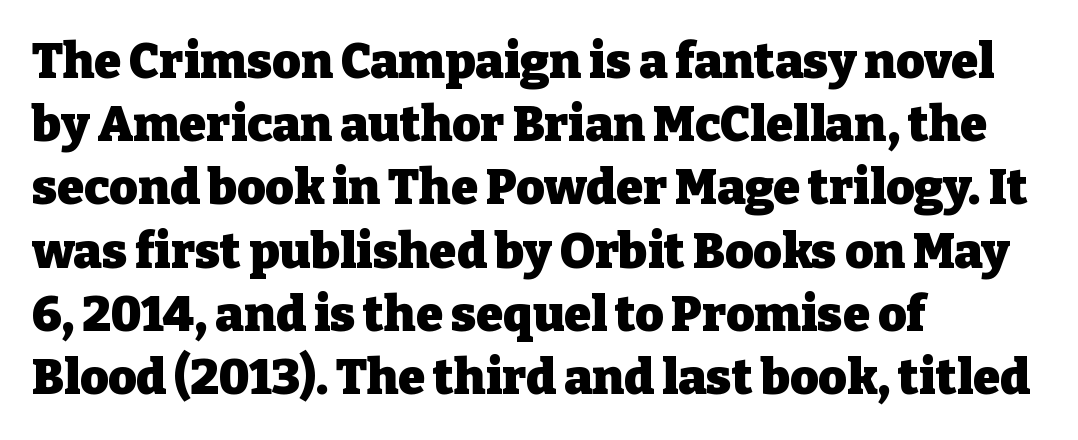
Q: Is the text bold? A: Yes.
Q: Is the text italic (slanted)? A: No, it is upright.
Q: Is the typeface a serif or a sans-serif typeface? A: Serif.
Q: Is the text underlined? A: No.
Q: How is the paragraph aligned? A: Left-aligned.
Q: Is the spacing between letters normal or unusually wide? A: Normal.
Q: Is the spacing between lines tight, normal or loose? A: Normal.
Q: Width (condensed, normal, or wide)? A: Normal.
Q: Stroke contrast? A: Low.
Q: x-height? A: Medium.
Q: Monospaced? A: No.
